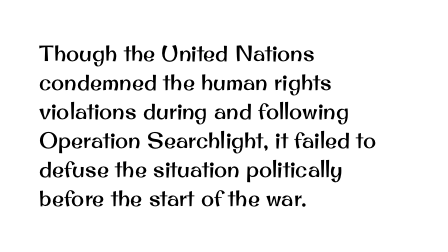
Q: Is the text italic (slanted)? A: No, it is upright.
Q: Is the text underlined? A: No.
Q: How is the paragraph aligned? A: Left-aligned.
Q: Is the spacing between letters normal or unusually wide? A: Normal.
Q: Is the spacing between lines tight, normal or loose? A: Normal.
